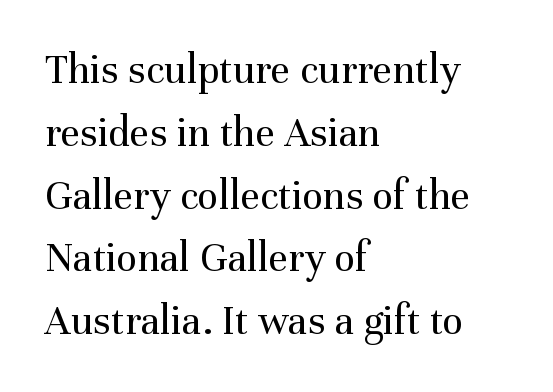
{"serif": "yes", "italic": "no", "bold": "no", "weight": "regular", "width": "normal", "stroke_contrast": "medium", "x_height": "medium", "monospaced": "no", "underline": "no", "align": "left", "line_spacing": "normal", "line_spacing_ratio": 1.46, "letter_spacing": "normal", "letter_spacing_em": 0.0, "glyph_px": 43}
